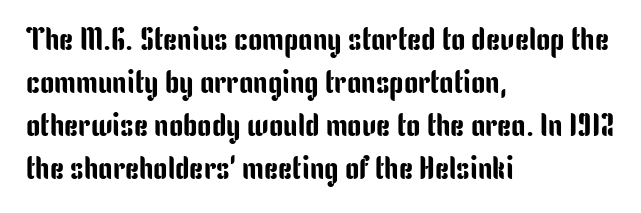
Q: Is the text italic (slanted)? A: No, it is upright.
Q: Is the typeface a serif or a sans-serif typeface? A: Sans-serif.
Q: Is the text underlined? A: No.
Q: How is the paragraph aligned? A: Left-aligned.
Q: Is the spacing between letters normal or unusually wide? A: Normal.
Q: Is the spacing between lines tight, normal or loose? A: Normal.
Q: Width (condensed, normal, or wide)? A: Condensed.
Q: Stroke contrast? A: Low.
Q: x-height? A: Medium.
Q: Monospaced? A: No.
